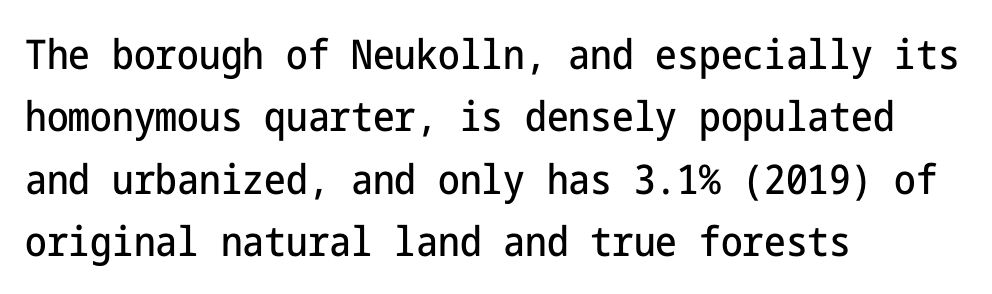
Q: Is the text italic (slanted)? A: No, it is upright.
Q: Is the typeface a serif or a sans-serif typeface? A: Sans-serif.
Q: Is the text underlined? A: No.
Q: How is the paragraph aligned? A: Left-aligned.
Q: Is the spacing between letters normal or unusually wide? A: Normal.
Q: Is the spacing between lines tight, normal or loose? A: Normal.
Q: Width (condensed, normal, or wide)? A: Condensed.
Q: Stroke contrast? A: Low.
Q: x-height? A: Medium.
